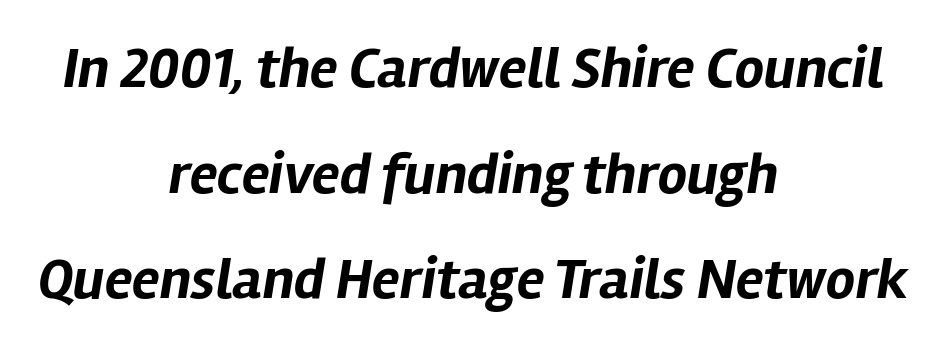
Q: Is the text bold? A: Yes.
Q: Is the text italic (slanted)? A: Yes, it leans right by about 12 degrees.
Q: Is the text underlined? A: No.
Q: How is the paragraph aligned? A: Centered.
Q: Is the spacing between letters normal or unusually wide? A: Normal.
Q: Width (condensed, normal, or wide)? A: Normal.
Q: Stroke contrast? A: Low.
Q: x-height? A: Medium.
Q: Monospaced? A: No.
